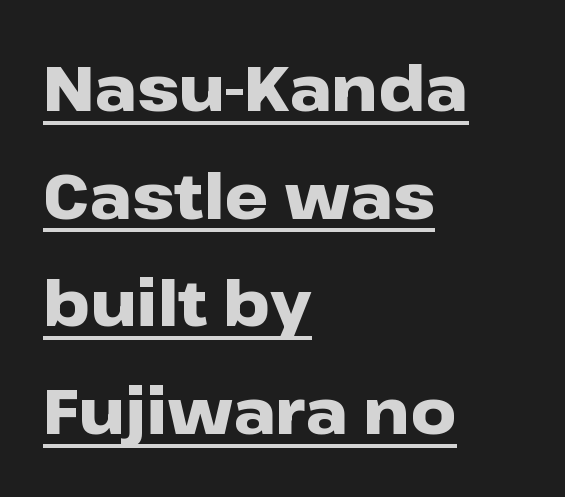
Q: Is the text bold? A: Yes.
Q: Is the text italic (slanted)? A: No, it is upright.
Q: Is the typeface a serif or a sans-serif typeface? A: Sans-serif.
Q: Is the text underlined? A: Yes.
Q: How is the paragraph aligned? A: Left-aligned.
Q: Is the spacing between letters normal or unusually wide? A: Normal.
Q: Width (condensed, normal, or wide)? A: Wide.
Q: Stroke contrast? A: Low.
Q: x-height? A: Medium.
Q: Monospaced? A: No.
